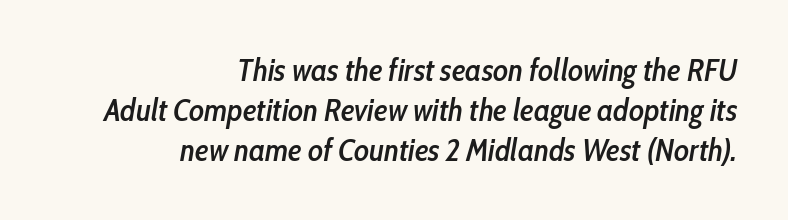
Rows of type keep a routine distance in the vertical direction. Italic? Definitely — the glyphs are oblique. In terms of letterspacing, this is plain default setting. The letters advance in unequal steps, a hallmark of proportional type. The strip under each line holds only bare page. These words are printed semibold, heavier than regular yet not bold.
